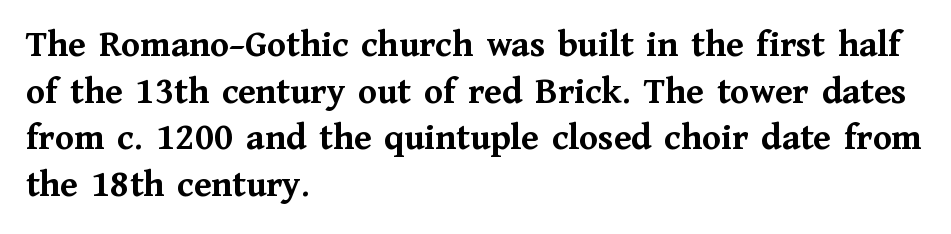
Q: Is the text bold? A: Yes.
Q: Is the text italic (slanted)? A: No, it is upright.
Q: Is the typeface a serif or a sans-serif typeface? A: Serif.
Q: Is the text underlined? A: No.
Q: How is the paragraph aligned? A: Left-aligned.
Q: Is the spacing between letters normal or unusually wide? A: Normal.
Q: Width (condensed, normal, or wide)? A: Normal.
Q: Stroke contrast? A: Medium.
Q: x-height? A: Medium.
Q: Monospaced? A: No.
